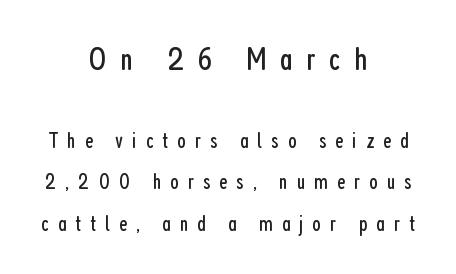
The image shows 33 px regular-weight, condensed sans-serif type, upright; set centered, line spacing 1.89x, unusually wide letter spacing (+0.41 em), not underlined; the first (top) block is 1.5x larger; low stroke contrast and a medium x-height.
